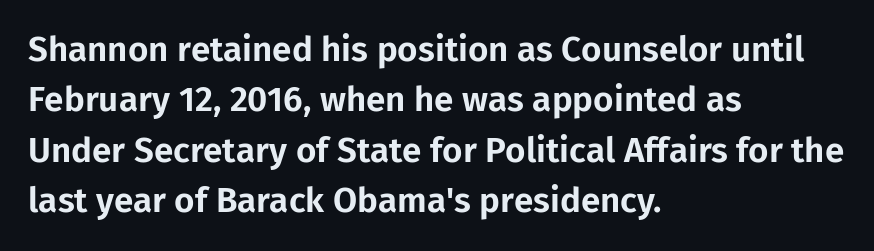
{"serif": "no", "italic": "no", "width": "normal", "stroke_contrast": "low", "x_height": "medium", "monospaced": "no", "underline": "no", "align": "left", "line_spacing": "normal", "line_spacing_ratio": 1.44, "letter_spacing": "normal", "letter_spacing_em": 0.0, "glyph_px": 35}
